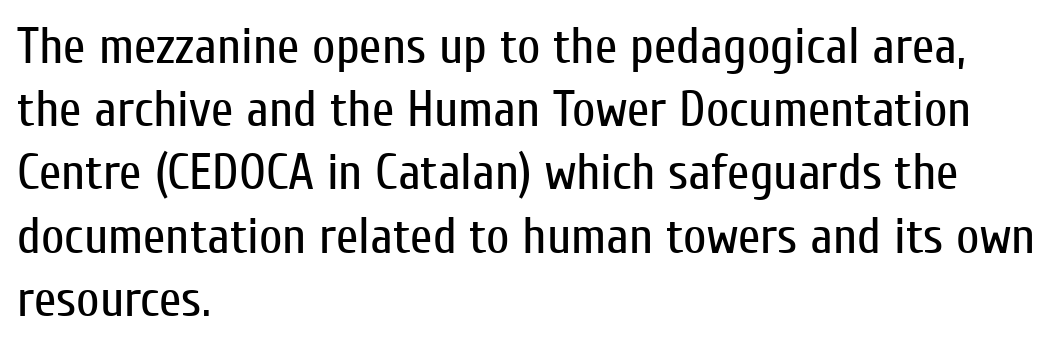
Q: Is the text bold? A: No.
Q: Is the text italic (slanted)? A: No, it is upright.
Q: Is the typeface a serif or a sans-serif typeface? A: Sans-serif.
Q: Is the text underlined? A: No.
Q: How is the paragraph aligned? A: Left-aligned.
Q: Is the spacing between letters normal or unusually wide? A: Normal.
Q: Width (condensed, normal, or wide)? A: Condensed.
Q: Stroke contrast? A: Low.
Q: x-height? A: Medium.
Q: Monospaced? A: No.
